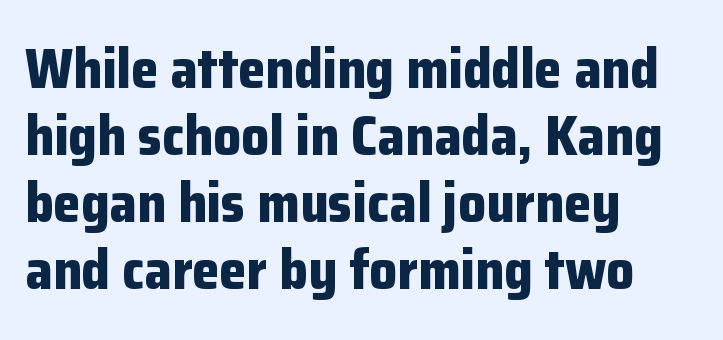
The letters stand upright; this is a roman face. Stroke thickness is high; the sample reads as a true bold. Beneath every word, the page is bare. The type is set solid horizontally, with unmodified tracking. Do the characters align in a grid? No, the font is proportional. Does the type have serifs? No, each stem ends abruptly.
